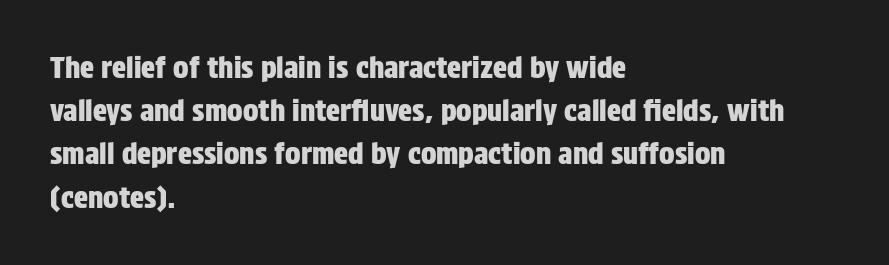
Each row of text sits above clean, open space. Each letter keeps its own natural width here, so spacing adapts to shape. The axis of the letterforms is exactly vertical. Grotesque or geometric, the face here clearly has no serifs. Short note: letters normally spaced. Reading down the block, your eye returns to a fixed left position each line.
